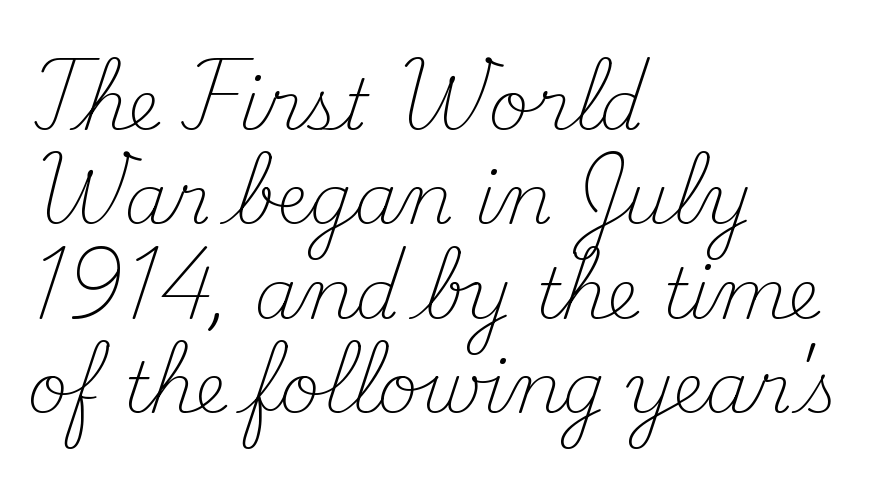
{"serif": "yes", "bold": "no", "weight": "light", "width": "normal", "stroke_contrast": "medium", "x_height": "small", "monospaced": "no", "underline": "no", "align": "left", "line_spacing": "normal", "line_spacing_ratio": 1.35, "letter_spacing": "normal", "letter_spacing_em": 0.0, "glyph_px": 70}
